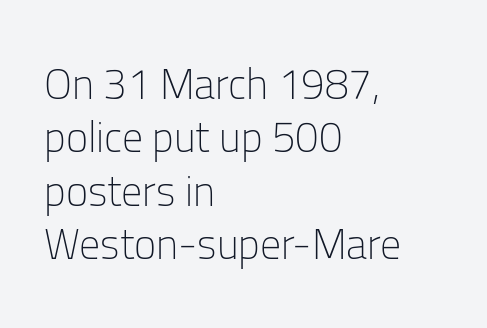
Students, observe: this is what conventionally led text looks like. Is the letter spacing exaggerated? No — it looks like the ordinary default. Classification — sans serif. The rendering uses natural spacing where letterforms have individual widths. Bare-footed words on every line.
